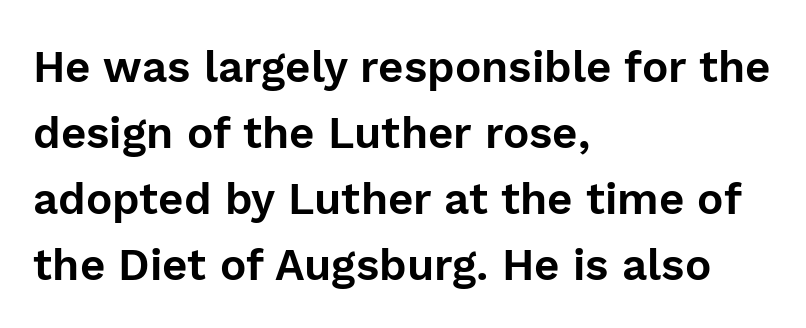
Note the varied advance widths — an 'i' is clearly narrower than an 'm'. This rendering leaves character spacing at its baseline value. Does the type have serifs? No, each stem ends abruptly. Regular leading. A classic flush-left, rag-right setting is used for this passage. If you drew a line through each stem, it would be perfectly vertical.
